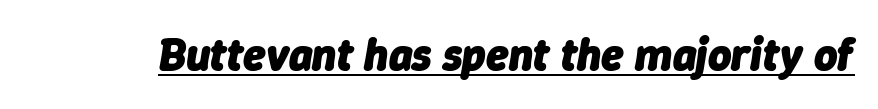
Q: Is the text bold? A: Yes.
Q: Is the text italic (slanted)? A: Yes, it leans right by about 9 degrees.
Q: Is the text underlined? A: Yes.
Q: Is the spacing between letters normal or unusually wide? A: Normal.
Q: Width (condensed, normal, or wide)? A: Normal.
Q: Stroke contrast? A: Low.
Q: x-height? A: Medium.
Q: Monospaced? A: No.
